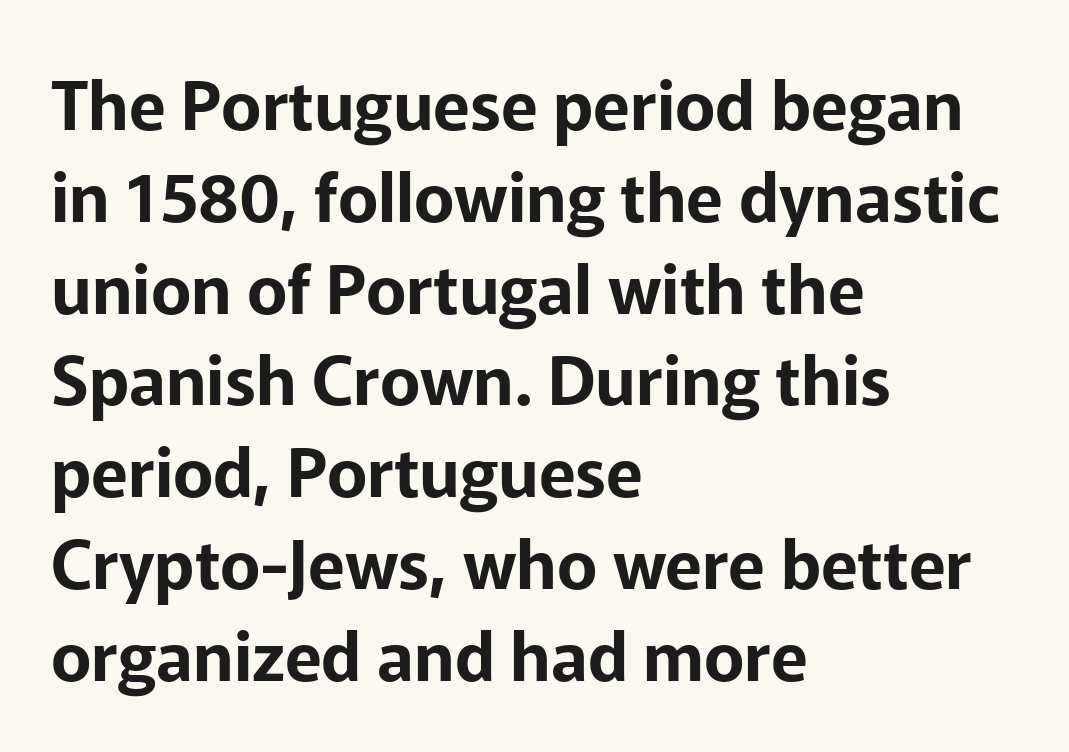
The foot of each line stays bare and open. The text was rendered using a sans face with plain stroke endings. Each letter keeps its own natural width here, so spacing adapts to shape. Quick note: interline space is typical. The gaps between neighbouring characters are ordinary and unremarkable.
